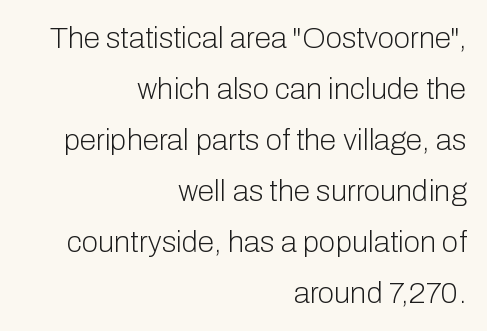
Q: Is the text bold? A: No.
Q: Is the text italic (slanted)? A: No, it is upright.
Q: Is the typeface a serif or a sans-serif typeface? A: Sans-serif.
Q: Is the text underlined? A: No.
Q: How is the paragraph aligned? A: Right-aligned.
Q: Is the spacing between letters normal or unusually wide? A: Normal.
Q: Is the spacing between lines tight, normal or loose? A: Normal.
Q: Width (condensed, normal, or wide)? A: Normal.
Q: Stroke contrast? A: Low.
Q: x-height? A: Medium.
Q: Monospaced? A: No.
